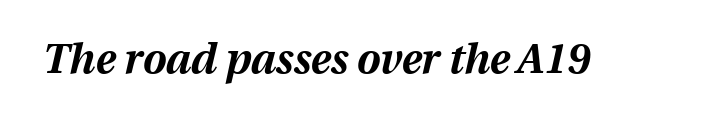
Q: Is the text bold? A: Yes.
Q: Is the text italic (slanted)? A: Yes, it leans right by about 13 degrees.
Q: Is the text underlined? A: No.
Q: Is the spacing between letters normal or unusually wide? A: Normal.
Q: Width (condensed, normal, or wide)? A: Normal.
Q: Stroke contrast? A: Medium.
Q: x-height? A: Medium.
Q: Monospaced? A: No.
